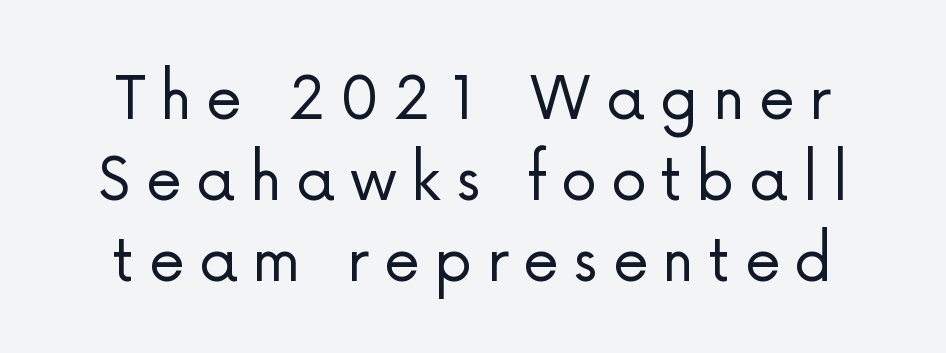
{"serif": "no", "italic": "no", "bold": "no", "weight": "light", "width": "normal", "stroke_contrast": "low", "x_height": "medium", "monospaced": "no", "underline": "no", "align": "center", "line_spacing": "tight", "line_spacing_ratio": 1.11, "letter_spacing": "wide", "letter_spacing_em": 0.2, "glyph_px": 73}
